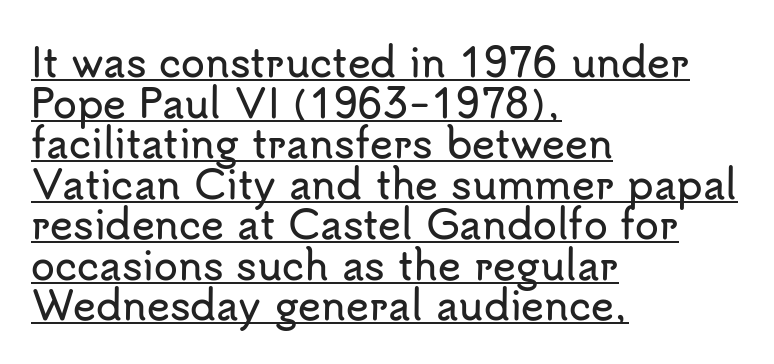
Q: Is the text italic (slanted)? A: No, it is upright.
Q: Is the typeface a serif or a sans-serif typeface? A: Sans-serif.
Q: Is the text underlined? A: Yes.
Q: How is the paragraph aligned? A: Left-aligned.
Q: Is the spacing between letters normal or unusually wide? A: Normal.
Q: Is the spacing between lines tight, normal or loose? A: Tight.
Q: Width (condensed, normal, or wide)? A: Normal.
Q: Stroke contrast? A: Low.
Q: x-height? A: Small.
Q: Monospaced? A: No.
